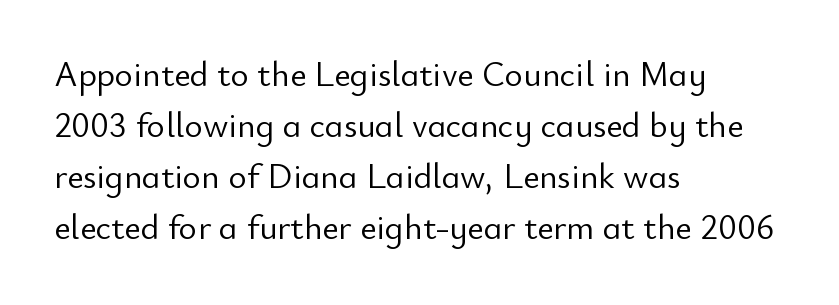
Q: Is the text bold? A: No.
Q: Is the text italic (slanted)? A: No, it is upright.
Q: Is the typeface a serif or a sans-serif typeface? A: Sans-serif.
Q: Is the text underlined? A: No.
Q: How is the paragraph aligned? A: Left-aligned.
Q: Is the spacing between letters normal or unusually wide? A: Normal.
Q: Is the spacing between lines tight, normal or loose? A: Normal.
Q: Width (condensed, normal, or wide)? A: Normal.
Q: Stroke contrast? A: Low.
Q: x-height? A: Small.
Q: Monospaced? A: No.
